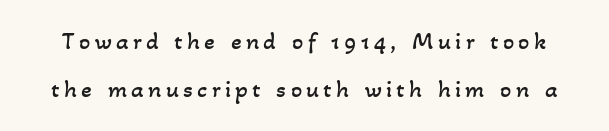
Nothing heavy about these letters — not bold at all. The rendering uses a large line-height, opening up the rows. Bare-footed words on every line.
